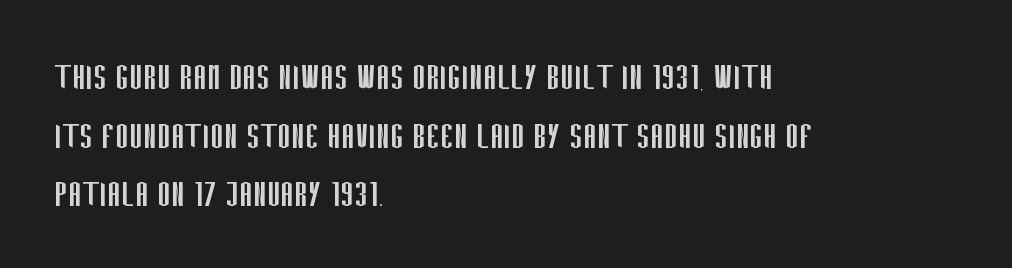
The image shows 41 px regular-weight, condensed sans-serif type, upright; set left-aligned, normal line spacing (1.43x), normal letter spacing, not underlined; low stroke contrast and a large x-height.
